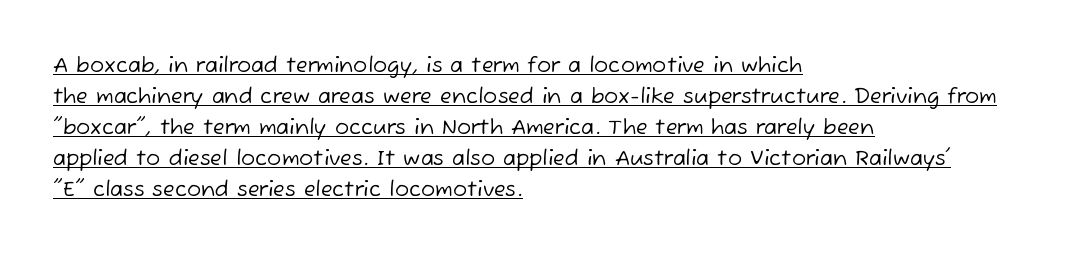
The image shows 21 px text type; set left-aligned, normal line spacing (1.48x), normal letter spacing, underlined.
